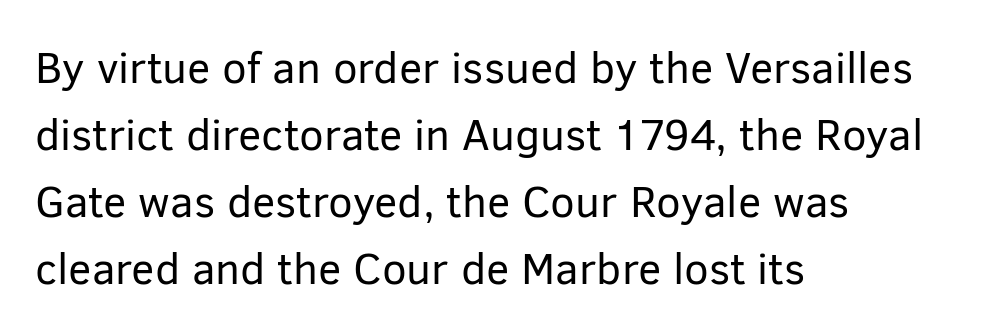
{"serif": "no", "italic": "no", "bold": "no", "weight": "regular", "width": "normal", "stroke_contrast": "low", "x_height": "medium", "monospaced": "no", "underline": "no", "align": "left", "line_spacing": "normal", "line_spacing_ratio": 1.52, "letter_spacing": "normal", "letter_spacing_em": 0.0, "glyph_px": 44}
